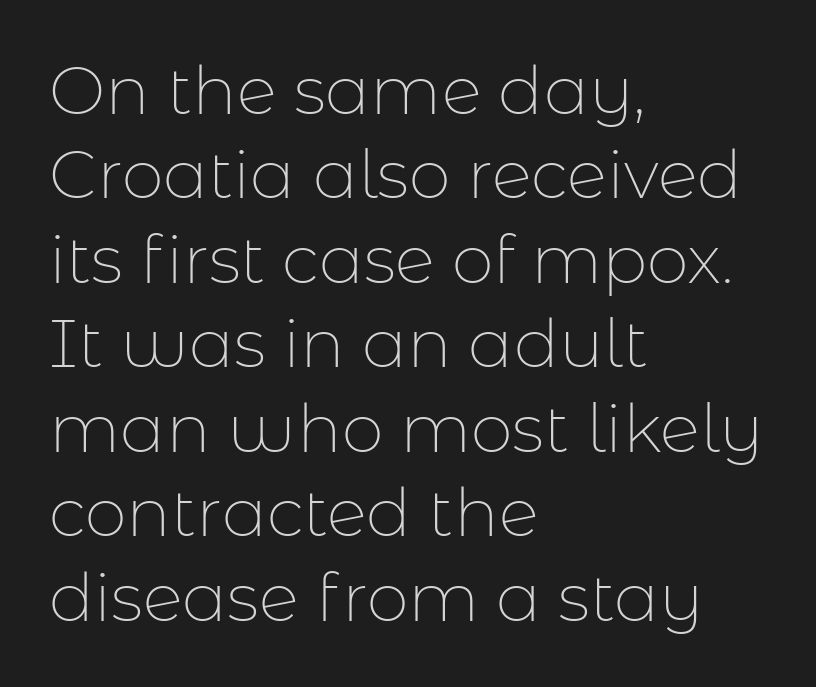
The image shows 67 px thin sans-serif type, upright; set left-aligned, normal line spacing (1.26x), normal letter spacing, not underlined; low stroke contrast and a medium x-height.
